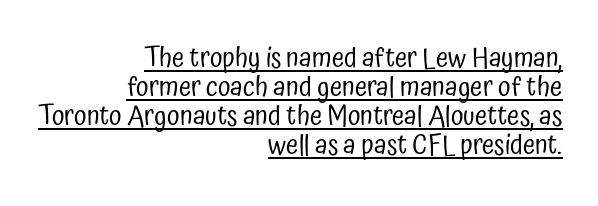
Q: Is the text bold? A: No.
Q: Is the text italic (slanted)? A: No, it is upright.
Q: Is the typeface a serif or a sans-serif typeface? A: Sans-serif.
Q: Is the text underlined? A: Yes.
Q: How is the paragraph aligned? A: Right-aligned.
Q: Is the spacing between letters normal or unusually wide? A: Normal.
Q: Is the spacing between lines tight, normal or loose? A: Tight.
Q: Width (condensed, normal, or wide)? A: Condensed.
Q: Stroke contrast? A: Low.
Q: x-height? A: Medium.
Q: Monospaced? A: No.
